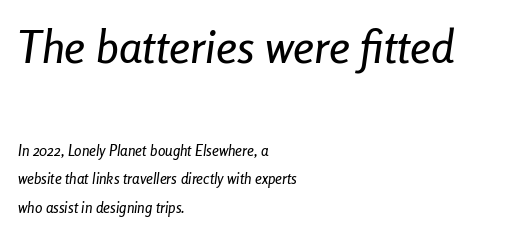
The strip under each line holds only bare page. The designer gave the opening block more size than the closing block. Every character sits at an angle, as italics do. All the whitespace from short lines collects on the right. Think of a printed novel: that variable character pitch is what you see here. Observe the ordinary spacing: letters are neighbours, not strangers.
